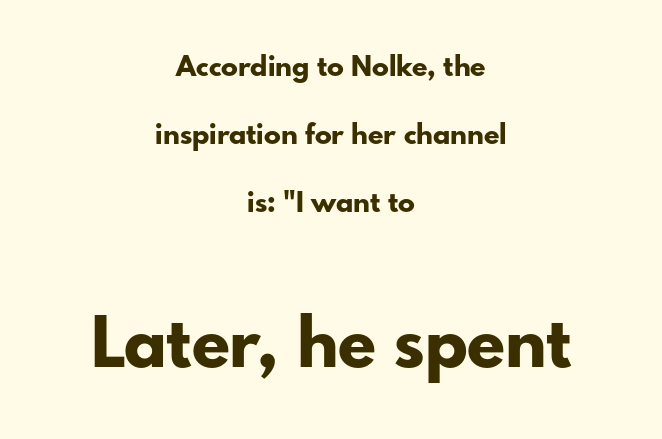
The image shows 69 px bold sans-serif type, upright; set centered, loose line spacing (2.43x), normal letter spacing, not underlined; the second (bottom) block is 2.46x larger; low stroke contrast and a small x-height.
